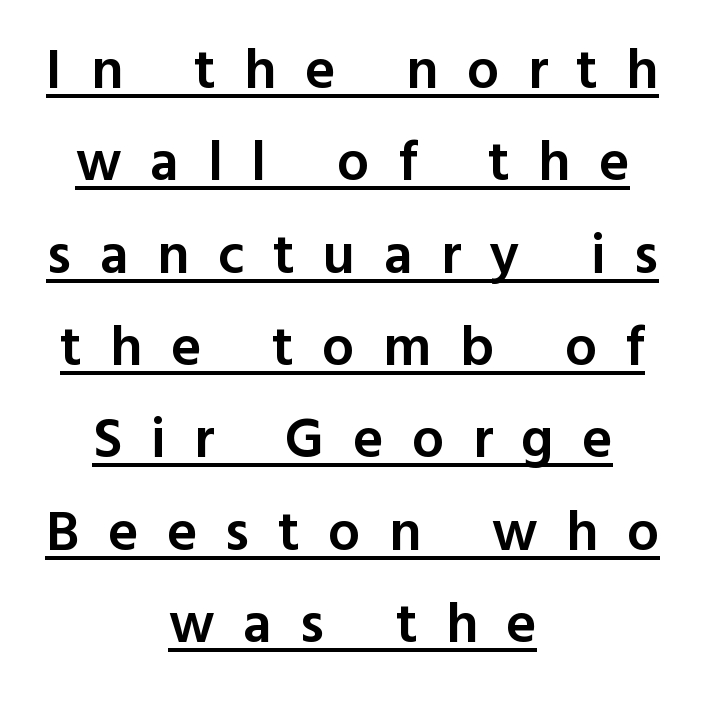
The image shows 57 px semibold sans-serif type, upright; set centered, normal line spacing (1.62x), unusually wide letter spacing (+0.5 em), underlined; a medium x-height.
